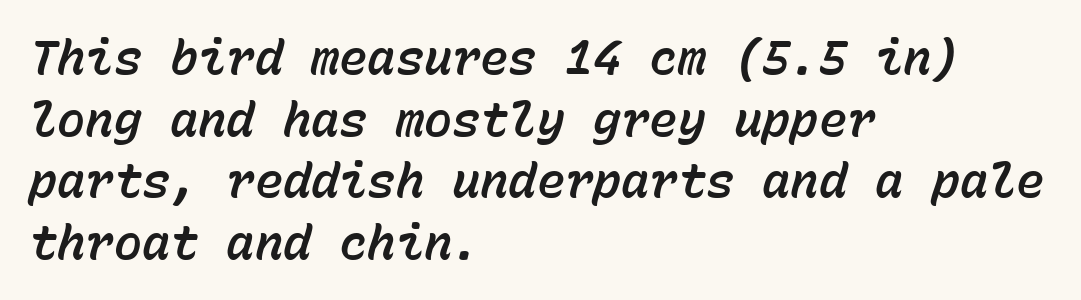
Caption: standard tracking, unaltered. If you measured baseline to baseline, you'd find a middling distance. The area under the type is left untouched. The face used here is monospaced, like something from a code editor. The rendering anchors every line to the left-hand side.
